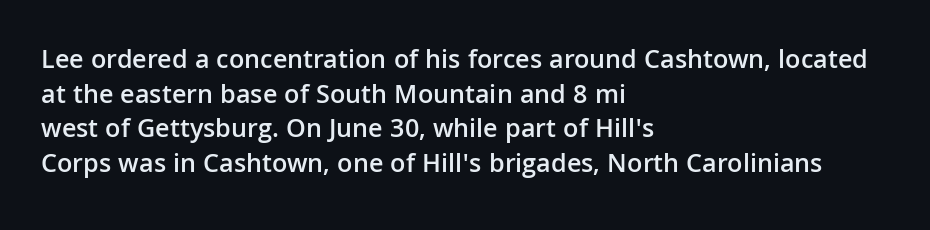
Q: Is the text bold? A: Semi-bold.
Q: Is the text italic (slanted)? A: No, it is upright.
Q: Is the text underlined? A: No.
Q: How is the paragraph aligned? A: Left-aligned.
Q: Is the spacing between letters normal or unusually wide? A: Normal.
Q: Is the spacing between lines tight, normal or loose? A: Normal.
